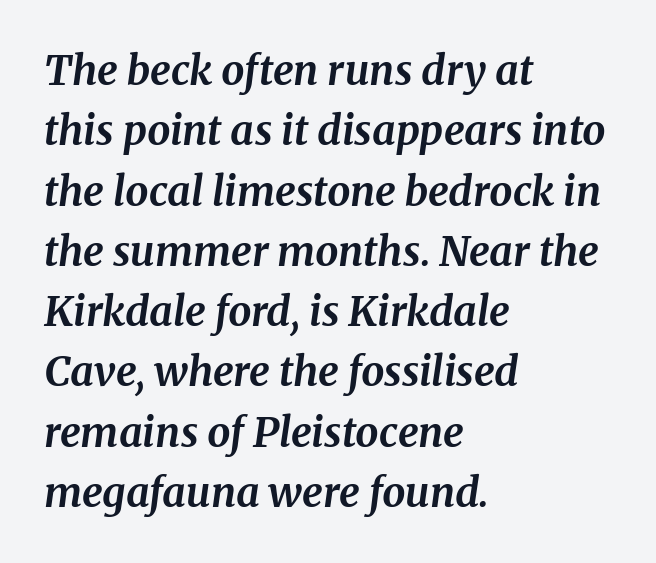
Q: Is the text bold? A: Yes.
Q: Is the text italic (slanted)? A: Yes, it leans right by about 8 degrees.
Q: Is the typeface a serif or a sans-serif typeface? A: Serif.
Q: Is the text underlined? A: No.
Q: How is the paragraph aligned? A: Left-aligned.
Q: Is the spacing between letters normal or unusually wide? A: Normal.
Q: Is the spacing between lines tight, normal or loose? A: Normal.
Q: Width (condensed, normal, or wide)? A: Normal.
Q: Stroke contrast? A: Medium.
Q: x-height? A: Medium.
Q: Monospaced? A: No.
